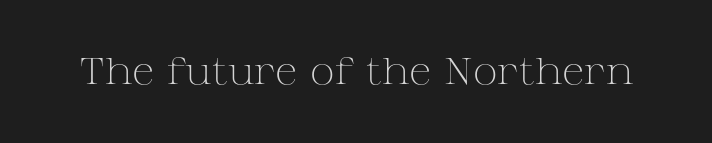
This sample uses an upright cut, with every glyph sitting square on the baseline. The passage shown is typed in a proportional face where columns would drift. In terms of letterform style, serifs are clearly present. Lines of text with bare space underneath.
